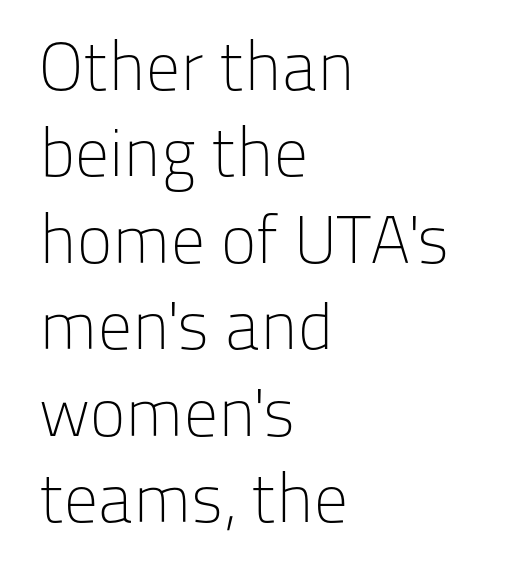
{"serif": "no", "italic": "no", "bold": "no", "weight": "light", "width": "normal", "stroke_contrast": "low", "x_height": "medium", "monospaced": "no", "underline": "no", "align": "left", "line_spacing": "normal", "line_spacing_ratio": 1.29, "letter_spacing": "normal", "letter_spacing_em": 0.0, "glyph_px": 67}
